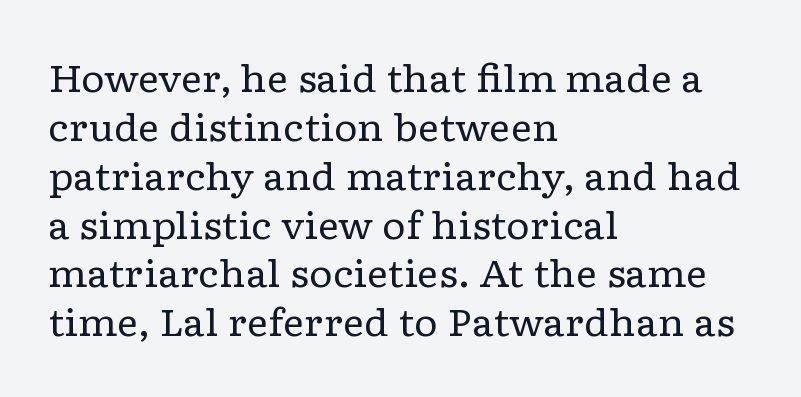
{"serif": "yes", "italic": "no", "bold": "no", "weight": "regular", "width": "wide", "stroke_contrast": "low", "x_height": "medium", "monospaced": "no", "underline": "no", "align": "left", "line_spacing": "normal", "line_spacing_ratio": 1.32, "letter_spacing": "normal", "letter_spacing_em": 0.0, "glyph_px": 37}
